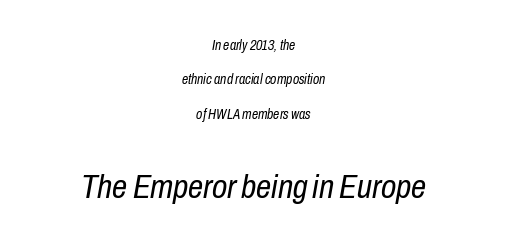
The gaps between neighbouring characters are ordinary and unremarkable. Compared with ordinary roman type, these characters are visibly tilted. Caption: face not bold, strokes unweighted. You could not count columns in this text — the font is proportionally spaced. The later block is typeset at a bigger size than the earlier block. Whoever set this chose breathing room over compactness in the vertical rhythm.
